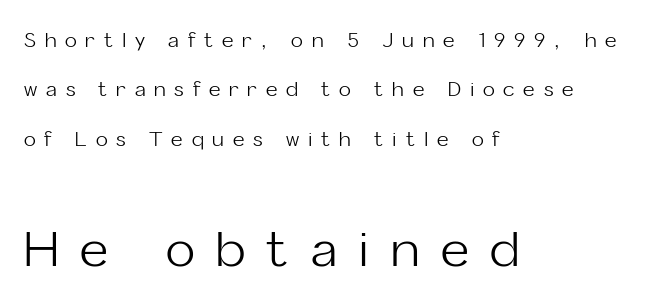
{"serif": "no", "italic": "no", "bold": "no", "weight": "light", "width": "normal", "stroke_contrast": "low", "x_height": "medium", "monospaced": "no", "underline": "no", "align": "left", "line_spacing": "loose", "line_spacing_ratio": 2.47, "letter_spacing": "wide", "letter_spacing_em": 0.44, "larger_block": "second", "size_ratio": 2.45, "glyph_px": 49}
